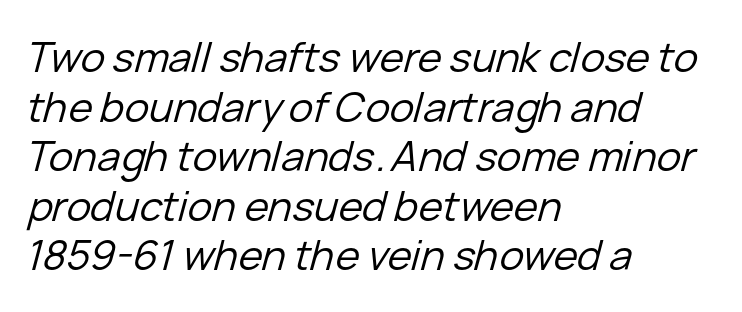
The image shows 41 px regular-weight type, italic (leaning right); set left-aligned, line spacing 1.21x, normal letter spacing, not underlined; low stroke contrast and a medium x-height.
